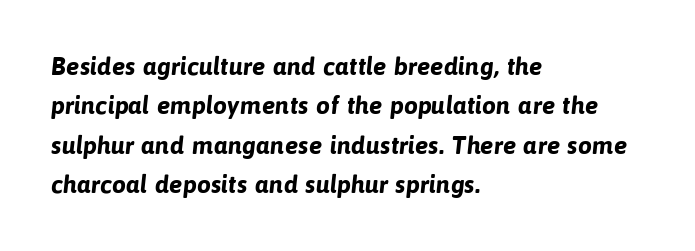
The letterforms sit shoulder to shoulder at normal distance. These words are printed bold, with thick strokes throughout. This sample is left-justified, so line endings fall wherever the words run out. Leading matches the norm, producing a regular column.
